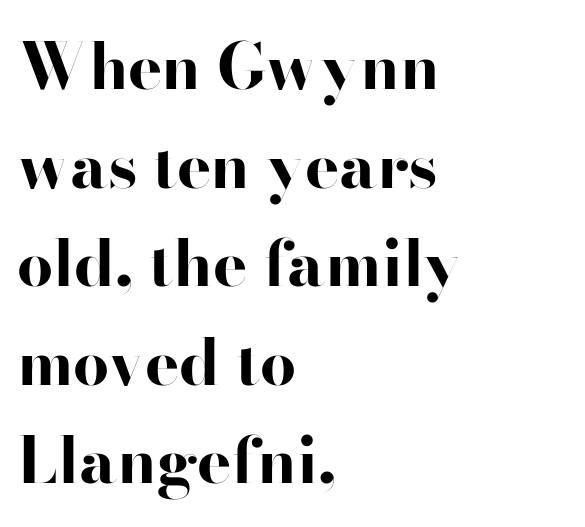
The image shows 64 px bold, wide sans-serif type, upright; set left-aligned, normal line spacing (1.54x), normal letter spacing, not underlined; high stroke contrast and a small x-height.
